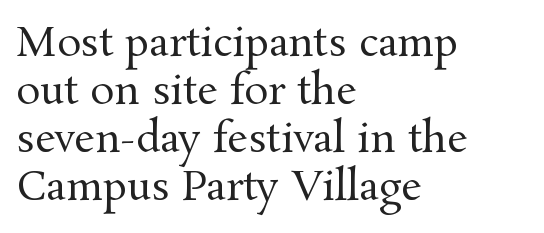
Do the characters align in a grid? No, the font is proportional. Notice how the stems are strictly vertical — no italics here. Stems here are at most as thick as an everyday book face. Honestly, there is no underline to notice here at all. You can tell from the footed stems that serif type was used. Standard letterfit; no display-style spreading of the glyphs.
